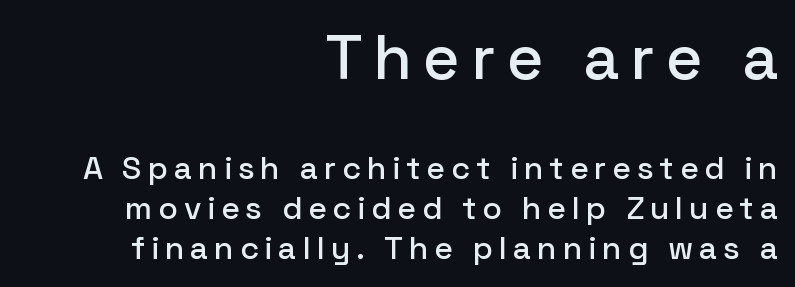
Q: Is the text italic (slanted)? A: No, it is upright.
Q: Is the typeface a serif or a sans-serif typeface? A: Sans-serif.
Q: Is the text underlined? A: No.
Q: How is the paragraph aligned? A: Right-aligned.
Q: Is the spacing between lines tight, normal or loose? A: Normal.
Q: Which block of text is set in a larger size, the first (top) or the second (bottom)? A: The first (top) one.
Q: Width (condensed, normal, or wide)? A: Normal.
Q: Stroke contrast? A: Low.
Q: x-height? A: Medium.
Q: Monospaced? A: No.
